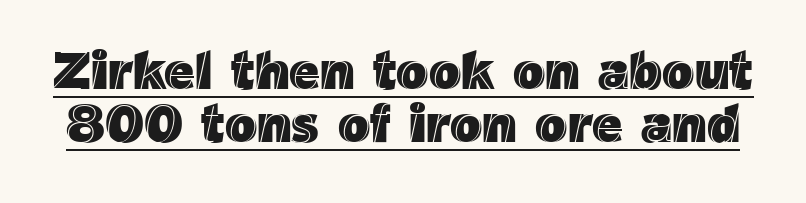
{"italic": "no", "width": "normal", "x_height": "medium", "monospaced": "no", "underline": "yes", "line_spacing": "tight", "line_spacing_ratio": 1.0, "letter_spacing": "normal", "letter_spacing_em": 0.0, "glyph_px": 53}
